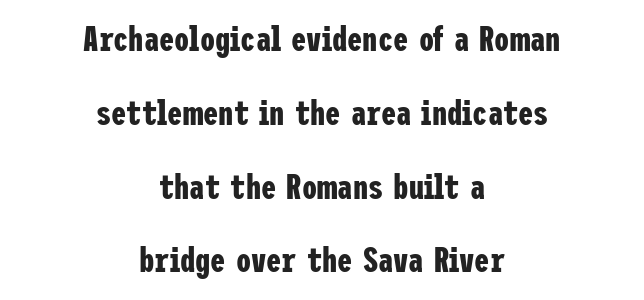
Q: Is the text bold? A: Yes.
Q: Is the text italic (slanted)? A: No, it is upright.
Q: Is the typeface a serif or a sans-serif typeface? A: Sans-serif.
Q: Is the text underlined? A: No.
Q: How is the paragraph aligned? A: Centered.
Q: Is the spacing between letters normal or unusually wide? A: Normal.
Q: Is the spacing between lines tight, normal or loose? A: Loose.
Q: Width (condensed, normal, or wide)? A: Condensed.
Q: Stroke contrast? A: Low.
Q: x-height? A: Medium.
